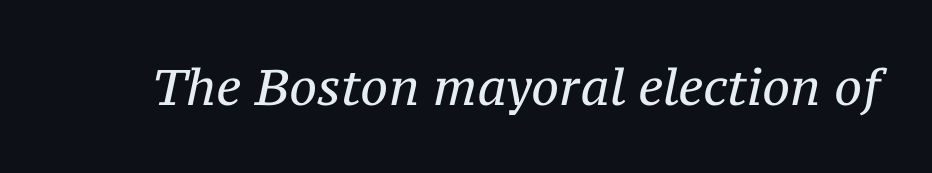
Q: Is the text bold? A: No.
Q: Is the text italic (slanted)? A: Yes, it leans right by about 12 degrees.
Q: Is the typeface a serif or a sans-serif typeface? A: Serif.
Q: Is the text underlined? A: No.
Q: Is the spacing between letters normal or unusually wide? A: Normal.
Q: Width (condensed, normal, or wide)? A: Normal.
Q: Stroke contrast? A: Medium.
Q: x-height? A: Medium.
Q: Monospaced? A: No.
